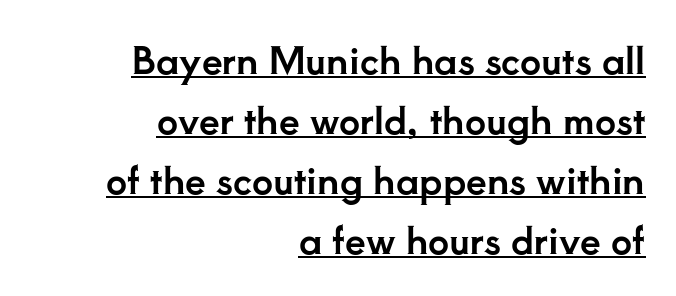
Think of a printed novel: that variable character pitch is what you see here. The sample's only ornament is a line tracing under the words. Posture: upright roman. Typeset ragged left — the right edge is the straight one. A typesetter would call this leading conventional body-copy spacing.
